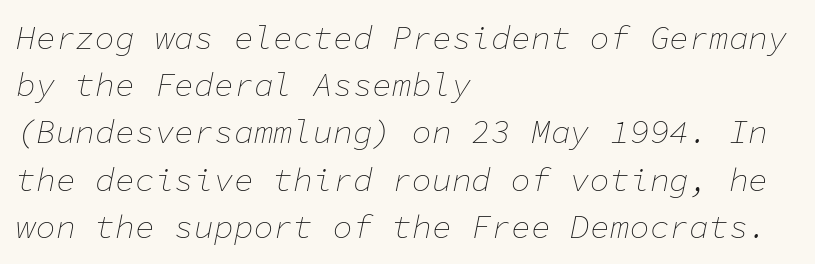
Q: Is the text bold? A: No.
Q: Is the text italic (slanted)? A: Yes, it leans right by about 11 degrees.
Q: Is the text underlined? A: No.
Q: How is the paragraph aligned? A: Left-aligned.
Q: Is the spacing between letters normal or unusually wide? A: Normal.
Q: Is the spacing between lines tight, normal or loose? A: Normal.
Q: Width (condensed, normal, or wide)? A: Normal.
Q: Stroke contrast? A: Low.
Q: x-height? A: Medium.
Q: Monospaced? A: Yes.
